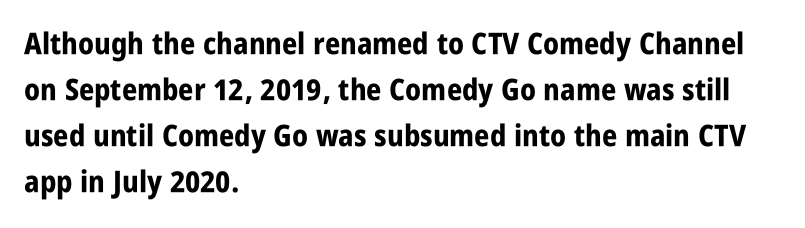
{"serif": "no", "italic": "no", "bold": "yes", "weight": "bold", "width": "condensed", "stroke_contrast": "low", "x_height": "large", "monospaced": "no", "underline": "no", "align": "left", "line_spacing": "normal", "line_spacing_ratio": 1.53, "letter_spacing": "normal", "letter_spacing_em": 0.0, "glyph_px": 30}
